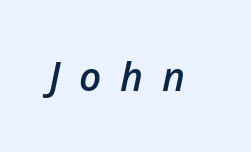
Q: Is the text bold? A: Semi-bold.
Q: Is the text italic (slanted)? A: Yes, it leans right by about 12 degrees.
Q: Is the text underlined? A: No.
Q: Is the spacing between letters normal or unusually wide? A: Unusually wide.
Q: Width (condensed, normal, or wide)? A: Normal.
Q: Stroke contrast? A: Low.
Q: x-height? A: Medium.
Q: Monospaced? A: No.
